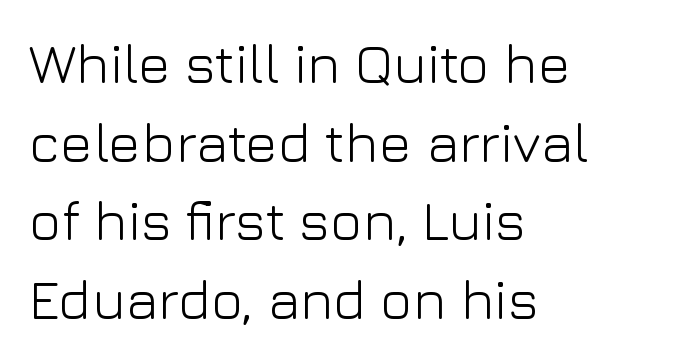
Q: Is the text bold? A: No.
Q: Is the text italic (slanted)? A: No, it is upright.
Q: Is the typeface a serif or a sans-serif typeface? A: Sans-serif.
Q: Is the text underlined? A: No.
Q: How is the paragraph aligned? A: Left-aligned.
Q: Is the spacing between letters normal or unusually wide? A: Normal.
Q: Is the spacing between lines tight, normal or loose? A: Normal.
Q: Width (condensed, normal, or wide)? A: Normal.
Q: Stroke contrast? A: Low.
Q: x-height? A: Medium.
Q: Monospaced? A: No.
